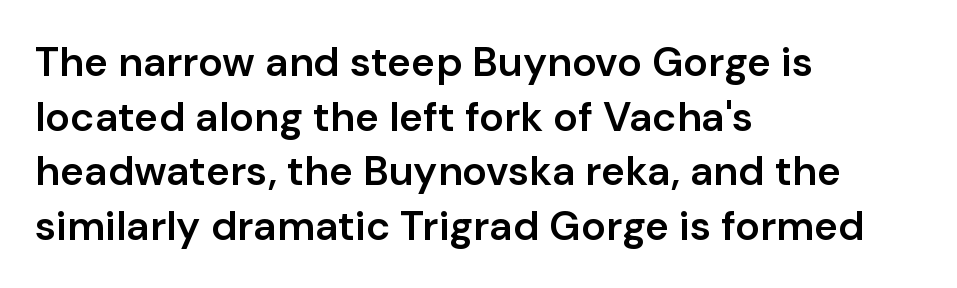
Q: Is the text bold? A: Semi-bold.
Q: Is the text italic (slanted)? A: No, it is upright.
Q: Is the typeface a serif or a sans-serif typeface? A: Sans-serif.
Q: Is the text underlined? A: No.
Q: How is the paragraph aligned? A: Left-aligned.
Q: Is the spacing between letters normal or unusually wide? A: Normal.
Q: Is the spacing between lines tight, normal or loose? A: Normal.
Q: Width (condensed, normal, or wide)? A: Normal.
Q: Stroke contrast? A: Low.
Q: x-height? A: Medium.
Q: Monospaced? A: No.
